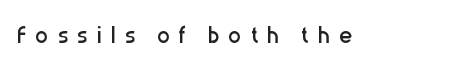
{"serif": "no", "italic": "no", "bold": "no", "weight": "regular", "width": "condensed", "stroke_contrast": "low", "x_height": "medium", "monospaced": "no", "underline": "no", "letter_spacing": "wide", "letter_spacing_em": 0.29, "glyph_px": 32}
